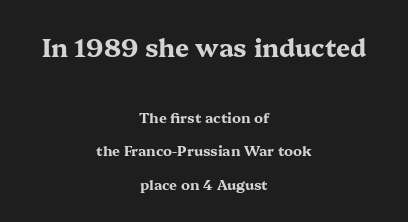
{"italic": "no", "bold": "yes", "underline": "no", "align": "center", "line_spacing": "loose", "line_spacing_ratio": 2.37, "letter_spacing": "normal", "letter_spacing_em": 0.0, "larger_block": "first", "size_ratio": 1.79, "glyph_px": 25}
